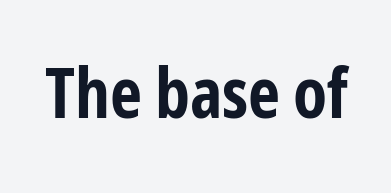
Q: Is the text bold? A: Yes.
Q: Is the text italic (slanted)? A: No, it is upright.
Q: Is the typeface a serif or a sans-serif typeface? A: Sans-serif.
Q: Is the text underlined? A: No.
Q: Is the spacing between letters normal or unusually wide? A: Normal.
Q: Width (condensed, normal, or wide)? A: Condensed.
Q: Stroke contrast? A: Low.
Q: x-height? A: Medium.
Q: Monospaced? A: No.
